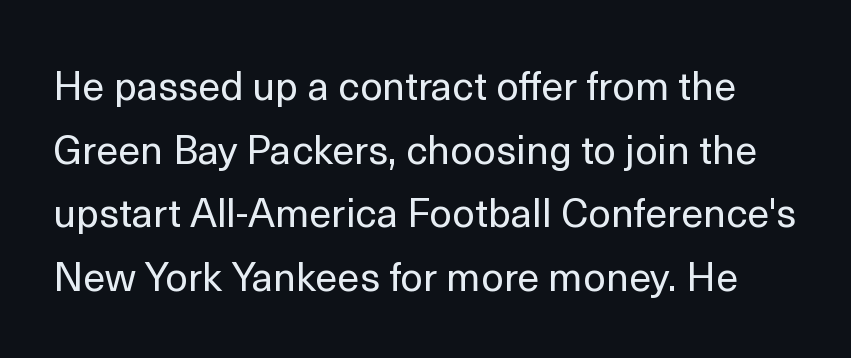
Q: Is the text bold? A: No.
Q: Is the text italic (slanted)? A: No, it is upright.
Q: Is the typeface a serif or a sans-serif typeface? A: Sans-serif.
Q: Is the text underlined? A: No.
Q: Is the spacing between letters normal or unusually wide? A: Normal.
Q: Is the spacing between lines tight, normal or loose? A: Normal.
Q: Width (condensed, normal, or wide)? A: Normal.
Q: x-height? A: Medium.
Q: Monospaced? A: No.
